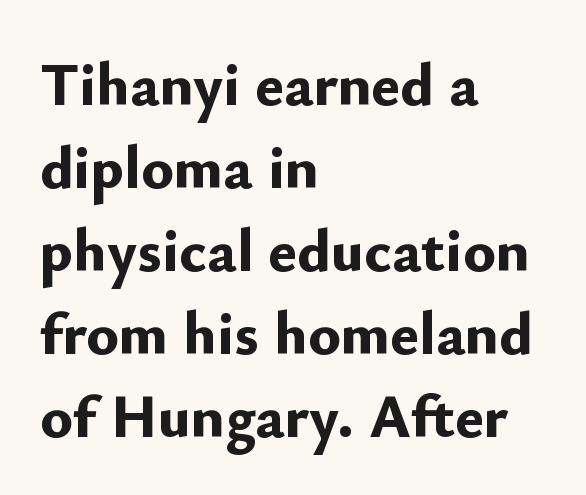
The image shows 61 px bold sans-serif type, upright; set left-aligned, normal line spacing (1.36x), normal letter spacing, not underlined; low stroke contrast and a small x-height.
